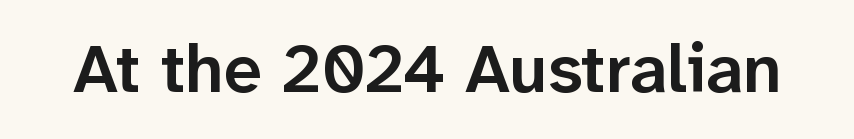
Q: Is the text bold? A: Semi-bold.
Q: Is the text italic (slanted)? A: No, it is upright.
Q: Is the typeface a serif or a sans-serif typeface? A: Sans-serif.
Q: Is the text underlined? A: No.
Q: Is the spacing between letters normal or unusually wide? A: Normal.
Q: Width (condensed, normal, or wide)? A: Normal.
Q: Stroke contrast? A: Low.
Q: x-height? A: Medium.
Q: Monospaced? A: No.
